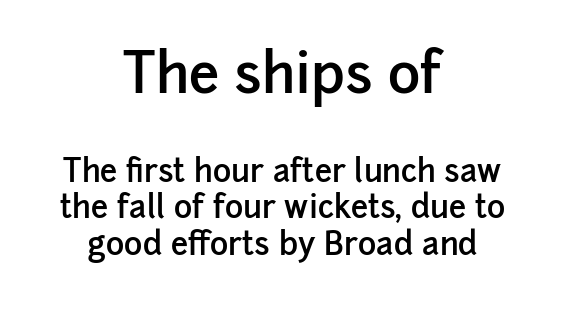
Q: Is the text bold? A: Semi-bold.
Q: Is the text italic (slanted)? A: No, it is upright.
Q: Is the typeface a serif or a sans-serif typeface? A: Sans-serif.
Q: Is the text underlined? A: No.
Q: How is the paragraph aligned? A: Centered.
Q: Is the spacing between letters normal or unusually wide? A: Normal.
Q: Which block of text is set in a larger size, the first (top) or the second (bottom)? A: The first (top) one.
Q: Width (condensed, normal, or wide)? A: Normal.
Q: Stroke contrast? A: Low.
Q: x-height? A: Medium.
Q: Monospaced? A: No.
